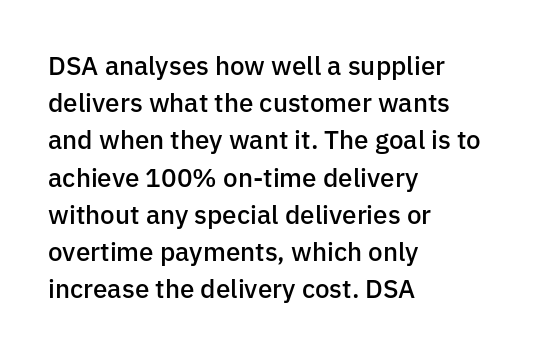
The image shows 26 px text type, upright; set left-aligned, normal line spacing (1.43x), normal letter spacing, not underlined.
